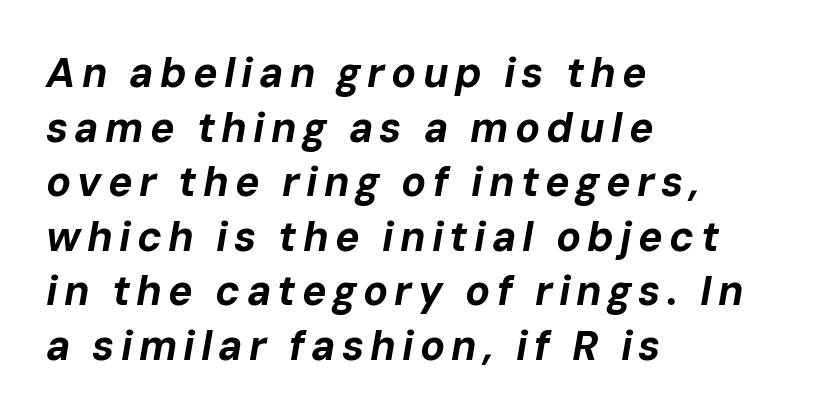
The image shows 41 px bold type, italic (leaning right); set left-aligned, normal line spacing (1.33x), not underlined; low stroke contrast and a medium x-height.
